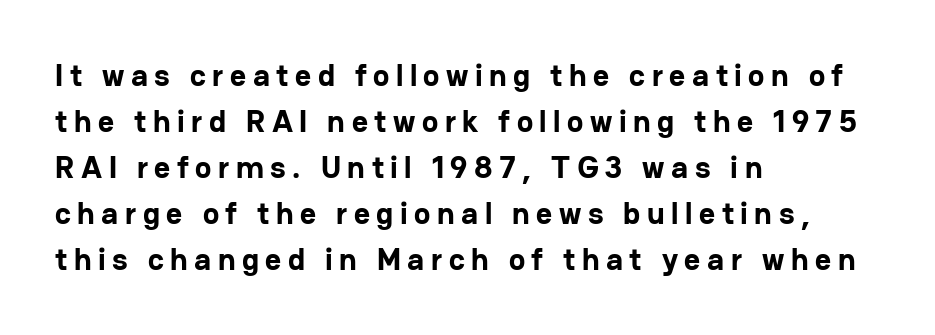
The lines sit at an ordinary, default distance from one another. Visually the block forms a straight wall on the left and a jagged coastline on the right. Varying glyph widths throughout — classic text-font behaviour. Grotesque or geometric, the face here clearly has no serifs. Posture: straight, roman, zero tilt. The characters look thick and weighty, a clear bold.
